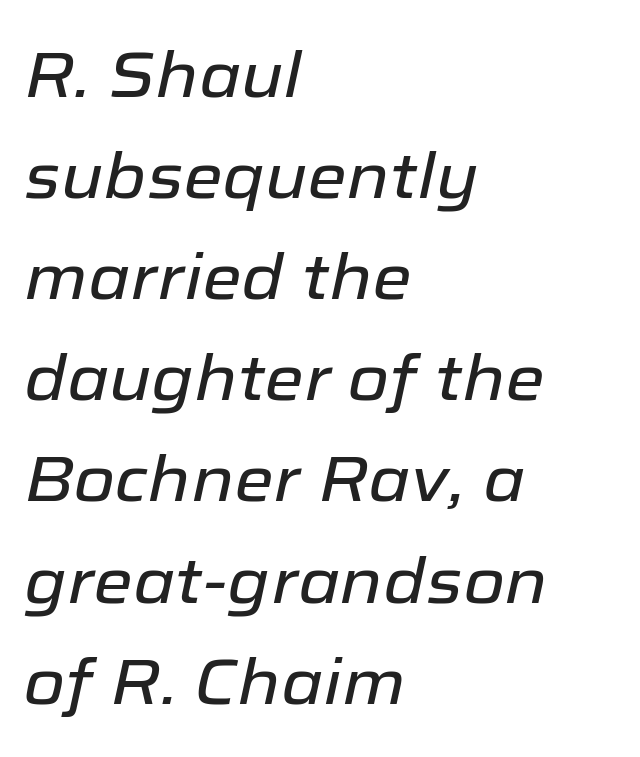
In terms of posture, this sample is oblique. One glance says typical: line gaps are just what's usual. Lines of text with bare space underneath. Here the designer chose a conventional face with non-uniform glyph widths.
